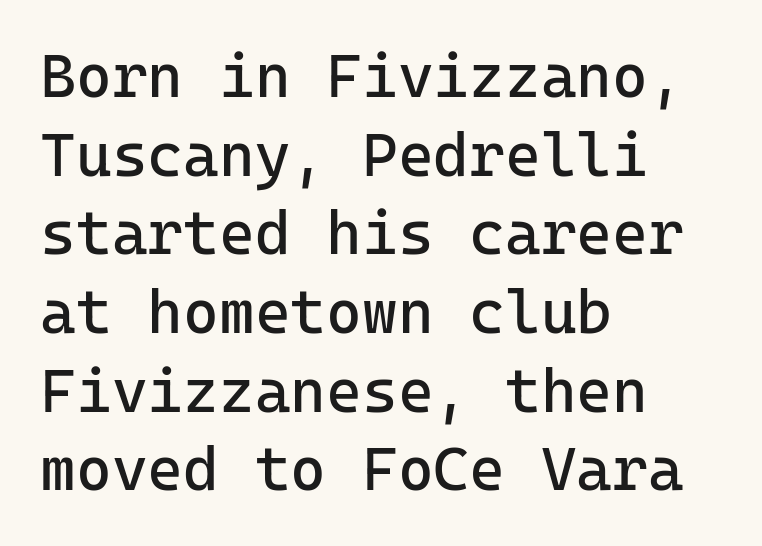
{"serif": "no", "italic": "no", "bold": "no", "weight": "regular", "width": "normal", "stroke_contrast": "low", "x_height": "medium", "monospaced": "yes", "underline": "no", "align": "left", "line_spacing": "normal", "line_spacing_ratio": 1.29, "letter_spacing": "normal", "letter_spacing_em": 0.0, "glyph_px": 61}
